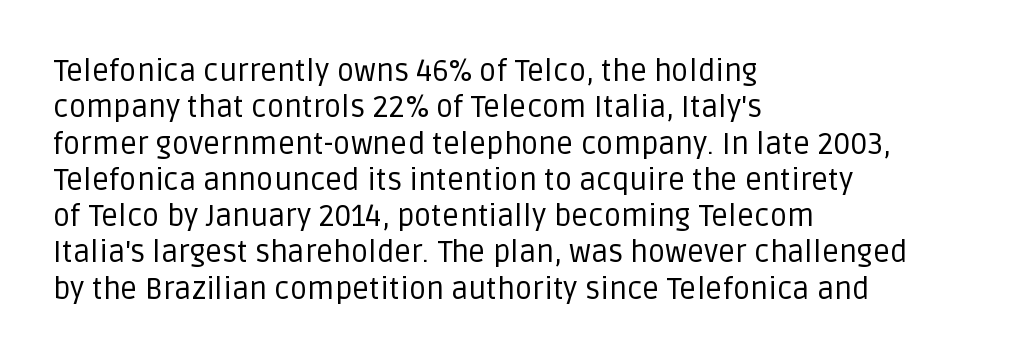
Q: Is the text bold? A: No.
Q: Is the text italic (slanted)? A: No, it is upright.
Q: Is the typeface a serif or a sans-serif typeface? A: Sans-serif.
Q: Is the text underlined? A: No.
Q: How is the paragraph aligned? A: Left-aligned.
Q: Is the spacing between letters normal or unusually wide? A: Normal.
Q: Width (condensed, normal, or wide)? A: Normal.
Q: Stroke contrast? A: Low.
Q: x-height? A: Large.
Q: Monospaced? A: No.
